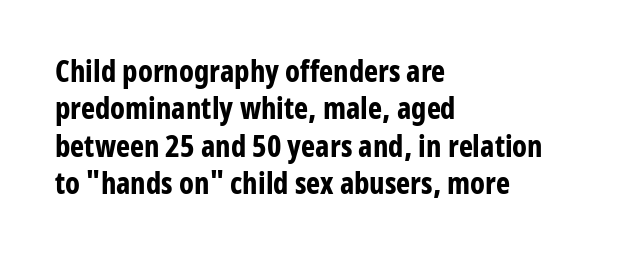
The horizontal fit of the characters is conventional and even. Note: no serifs on the glyphs. The axis of the letterforms is exactly vertical. Letters rest on an invisible, unmarked baseline. These lines are set flush left with a ragged right edge. A typesetter would call this proportional, since set widths differ per character.
